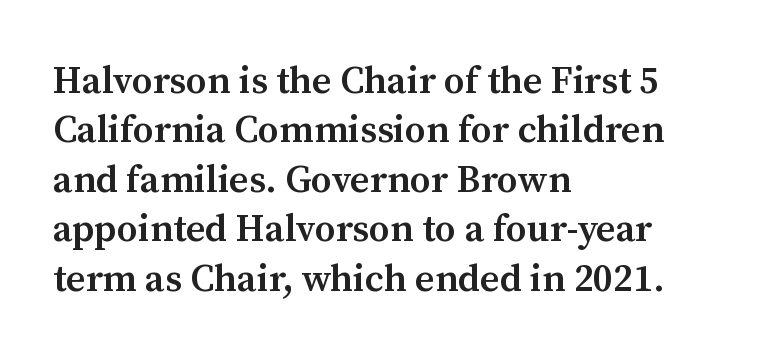
A typesetter would mark this as roman, not italic. A classic flush-left, rag-right setting is used for this passage. The rendering shows small feet on the letterforms — a serif design. The sample has been set in demibold, a notch under bold.
